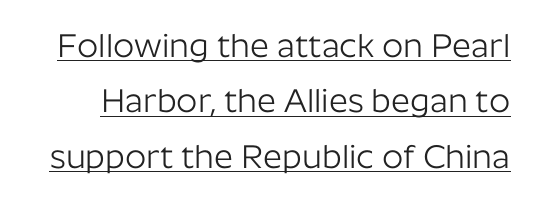
{"serif": "no", "italic": "no", "bold": "no", "weight": "light", "width": "normal", "stroke_contrast": "low", "x_height": "medium", "monospaced": "no", "underline": "yes", "line_spacing": "normal", "line_spacing_ratio": 1.68, "letter_spacing": "normal", "letter_spacing_em": 0.0, "glyph_px": 33}
